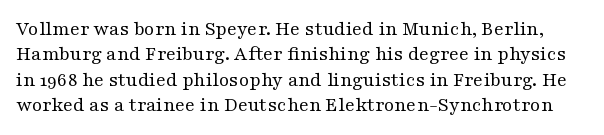
Vertical stems look standard width or narrower in stroke. This sample uses plain, unmodified letter spacing. Words float on clear page, feet unadorned. You can tell it's not italic because the verticals are truly vertical.
